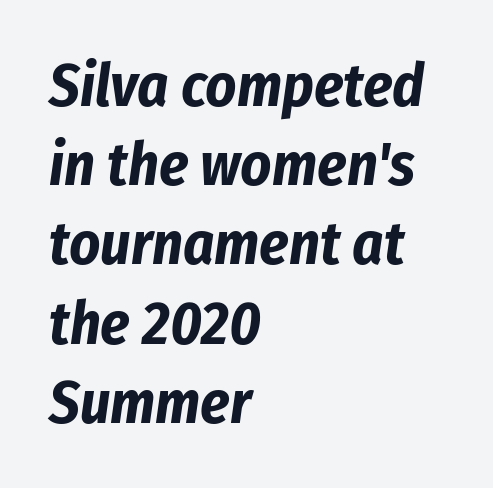
The strip under each line holds only bare page. The paragraph shown leans on its left margin. The rendering uses natural spacing where letterforms have individual widths. Caption: bold face, heavy strokes. Honestly, the letter spacing is just normal — you wouldn't notice it. Tall strokes in this sample are angled rather than plumb.
